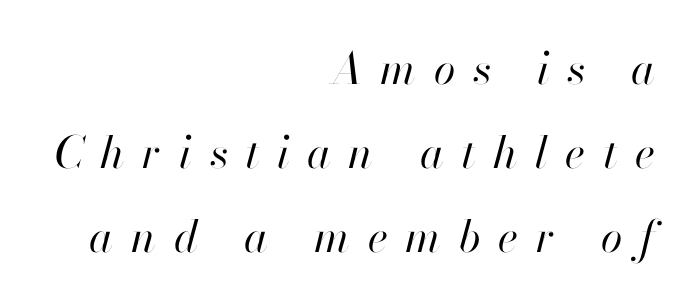
The image shows 44 px regular-weight type, italic (leaning right); set right-aligned, loose line spacing (1.91x), unusually wide letter spacing (+0.4 em), not underlined; high stroke contrast and a small x-height.
